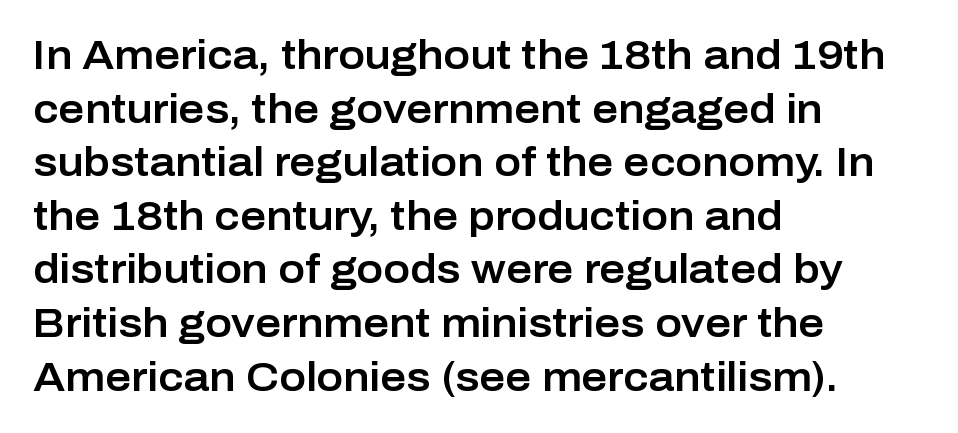
The image shows 40 px sans-serif type, upright; set left-aligned, normal line spacing (1.34x), normal letter spacing, not underlined; low stroke contrast and a medium x-height.
